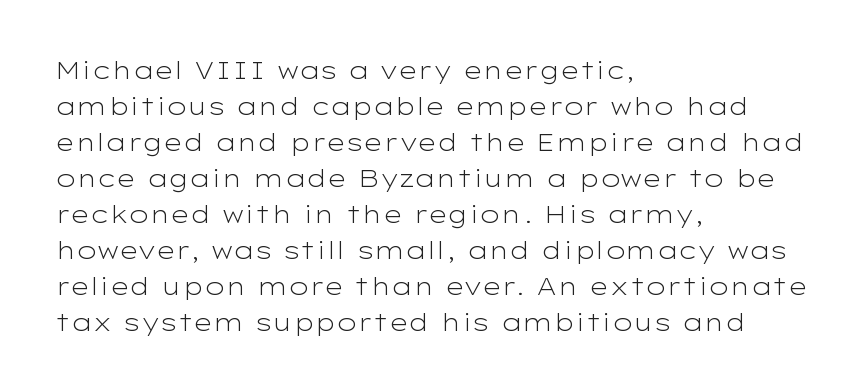
There is no visible air inserted between adjacent glyphs. The rendering anchors every line to the left-hand side. Counters stay open thanks to moderate or lighter strokes. Is there much room between lines? A standard amount, neither cramped nor airy. Type without underlining.
